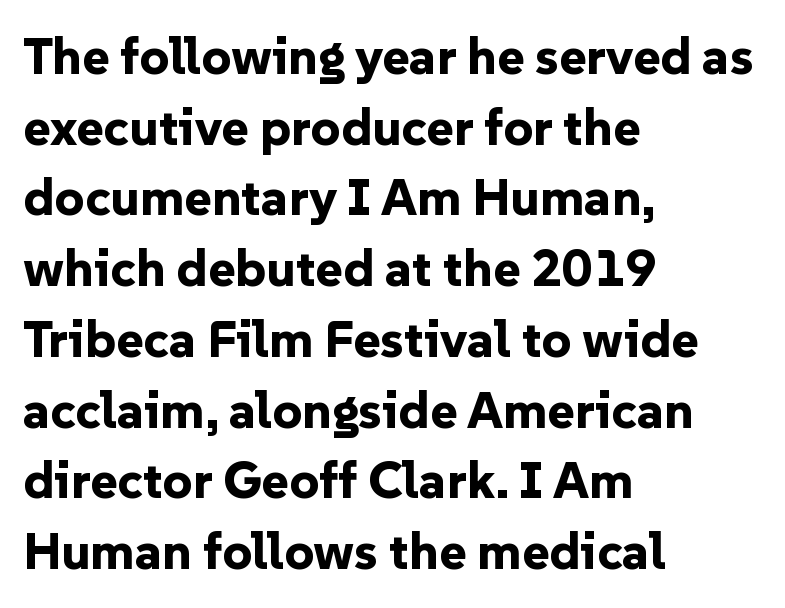
Q: Is the text bold? A: Yes.
Q: Is the text italic (slanted)? A: No, it is upright.
Q: Is the typeface a serif or a sans-serif typeface? A: Sans-serif.
Q: Is the text underlined? A: No.
Q: How is the paragraph aligned? A: Left-aligned.
Q: Is the spacing between letters normal or unusually wide? A: Normal.
Q: Is the spacing between lines tight, normal or loose? A: Normal.
Q: Width (condensed, normal, or wide)? A: Normal.
Q: Stroke contrast? A: Low.
Q: x-height? A: Medium.
Q: Monospaced? A: No.
